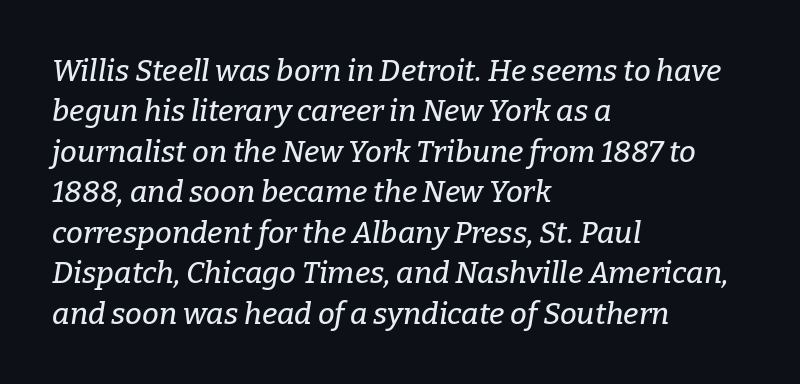
The image shows 30 px serif type, italic (leaning right); set left-aligned, normal line spacing (1.35x), normal letter spacing, not underlined; low stroke contrast and a medium x-height.
